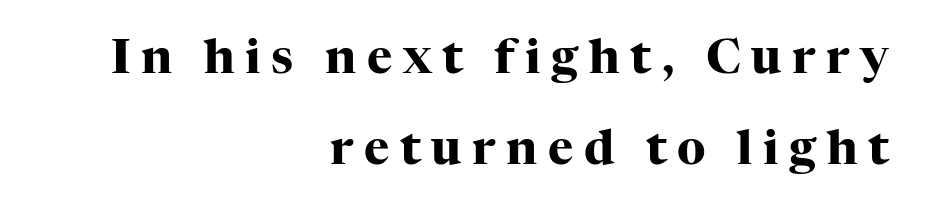
These lines are rendered in a variable-pitch font. This is the regular roman posture of the typeface. Lines of text with bare space underneath. The passage shown is typeset with a serif family. This rendering uses right alignment, leaving the left contour irregular. Typesetter's note: full bold, strokes at maximum text heaviness.
